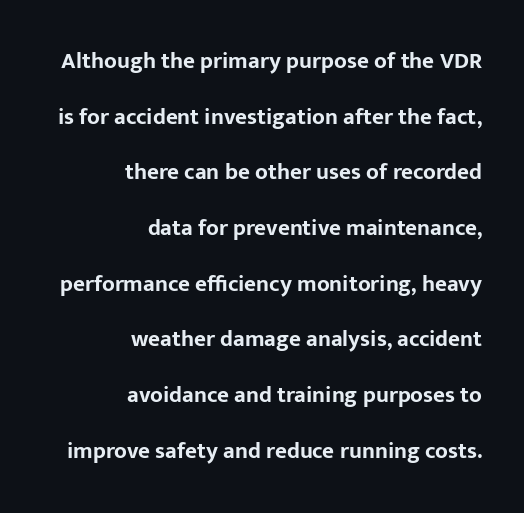
A clean baseline with only descenders dipping below it. Quick note: interline space is abundant. This is heavy type, rendered in bold. When letters stand straight like this, we call the style roman or upright.
